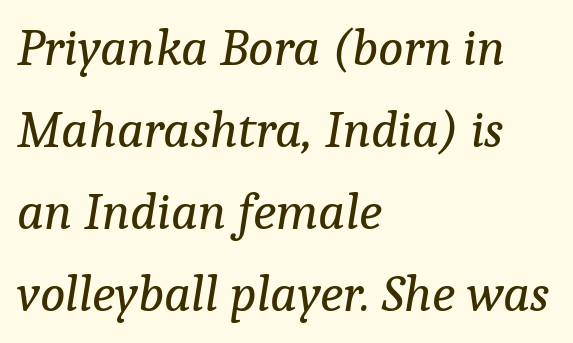
{"serif": "yes", "italic": "yes", "lean": "right", "slant_degrees": 9, "bold": "no", "weight": "regular", "width": "normal", "stroke_contrast": "low", "x_height": "medium", "monospaced": "no", "underline": "no", "align": "left", "line_spacing": "normal", "line_spacing_ratio": 1.55, "letter_spacing": "normal", "letter_spacing_em": 0.0, "glyph_px": 53}
